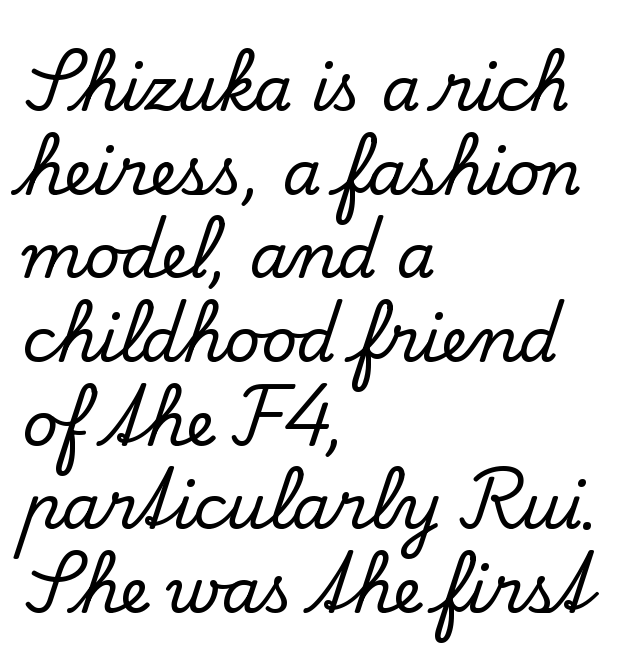
The image shows 62 px serif type; set left-aligned, normal line spacing (1.35x), normal letter spacing, not underlined; low stroke contrast and a small x-height.
